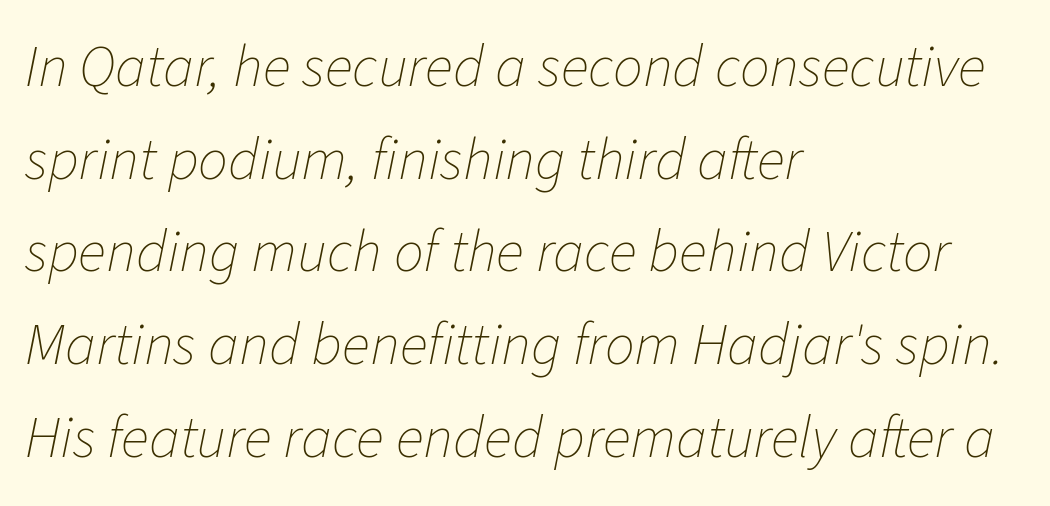
{"italic": "yes", "lean": "right", "slant_degrees": 11, "bold": "no", "weight": "thin", "width": "normal", "stroke_contrast": "low", "x_height": "medium", "monospaced": "no", "underline": "no", "align": "left", "line_spacing": "normal", "line_spacing_ratio": 1.57, "letter_spacing": "normal", "letter_spacing_em": 0.0, "glyph_px": 59}
